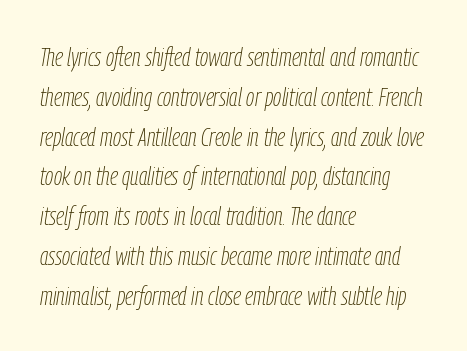
Check the space under the baseline: it is left empty. Style check: oblique. If you measured baseline to baseline, you'd find a middling distance. The lines are quadded left.
